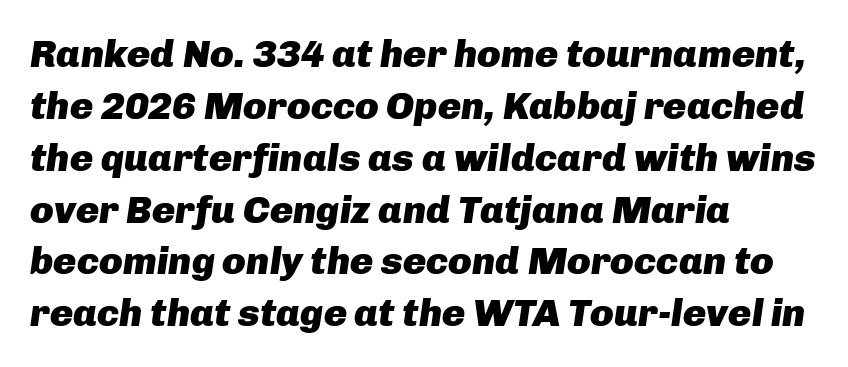
{"italic": "yes", "lean": "right", "slant_degrees": 8, "bold": "yes", "weight": "heavy", "width": "normal", "stroke_contrast": "low", "x_height": "medium", "monospaced": "no", "underline": "no", "align": "left", "line_spacing": "normal", "line_spacing_ratio": 1.33, "letter_spacing": "normal", "letter_spacing_em": 0.0, "glyph_px": 39}
